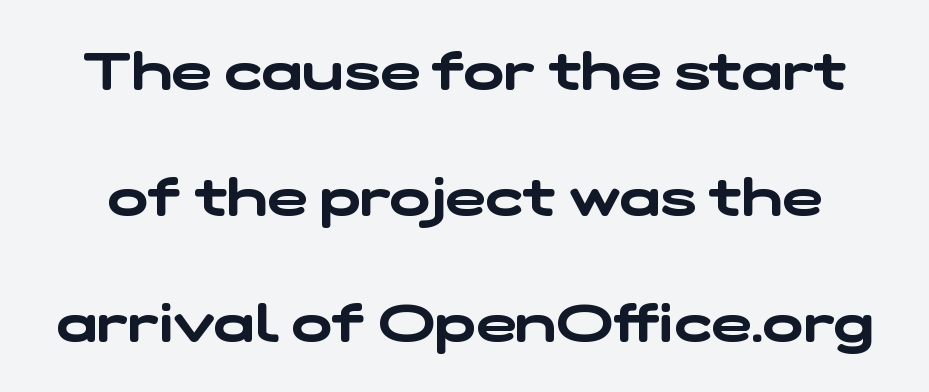
Q: Is the typeface a serif or a sans-serif typeface? A: Sans-serif.
Q: Is the text underlined? A: No.
Q: Is the spacing between letters normal or unusually wide? A: Normal.
Q: Is the spacing between lines tight, normal or loose? A: Loose.
Q: Width (condensed, normal, or wide)? A: Wide.
Q: Stroke contrast? A: Low.
Q: x-height? A: Medium.
Q: Monospaced? A: No.
